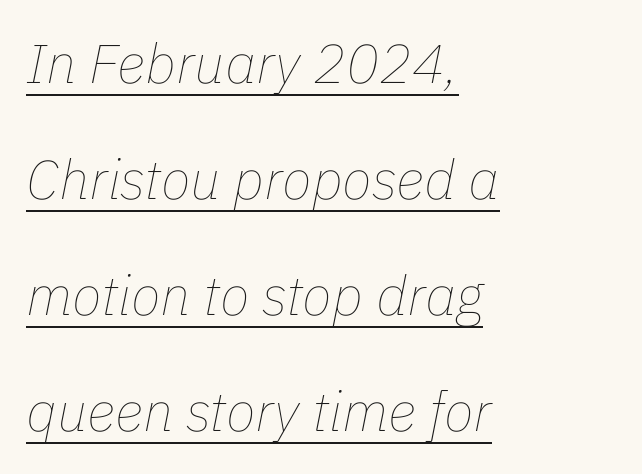
The image shows 55 px thin type, italic (leaning right); set left-aligned, loose line spacing (2.11x), normal letter spacing, underlined; low stroke contrast and a medium x-height.
